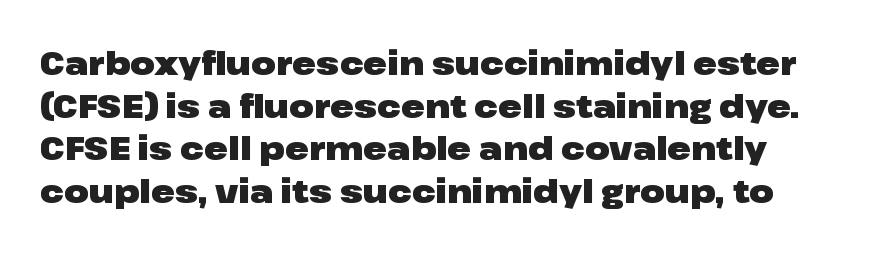
The image shows 32 px heavy, wide sans-serif type, upright; set normal line spacing (1.33x), normal letter spacing, not underlined; low stroke contrast and a medium x-height.
